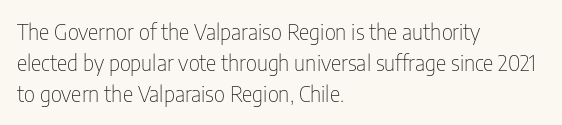
Q: Is the text bold? A: No.
Q: Is the text italic (slanted)? A: No, it is upright.
Q: Is the text underlined? A: No.
Q: How is the paragraph aligned? A: Left-aligned.
Q: Is the spacing between letters normal or unusually wide? A: Normal.
Q: Is the spacing between lines tight, normal or loose? A: Normal.
